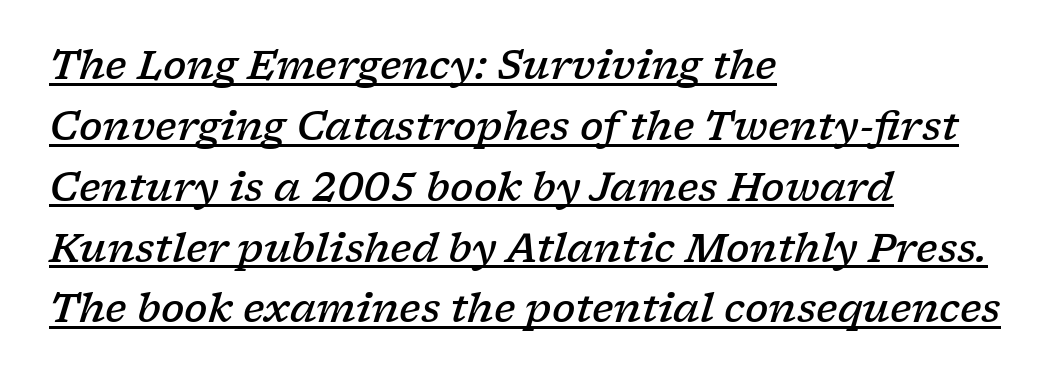
Q: Is the text bold? A: Semi-bold.
Q: Is the text italic (slanted)? A: Yes, it leans right by about 17 degrees.
Q: Is the typeface a serif or a sans-serif typeface? A: Serif.
Q: Is the text underlined? A: Yes.
Q: How is the paragraph aligned? A: Left-aligned.
Q: Is the spacing between letters normal or unusually wide? A: Normal.
Q: Is the spacing between lines tight, normal or loose? A: Normal.
Q: Width (condensed, normal, or wide)? A: Wide.
Q: Stroke contrast? A: Low.
Q: x-height? A: Medium.
Q: Monospaced? A: No.
